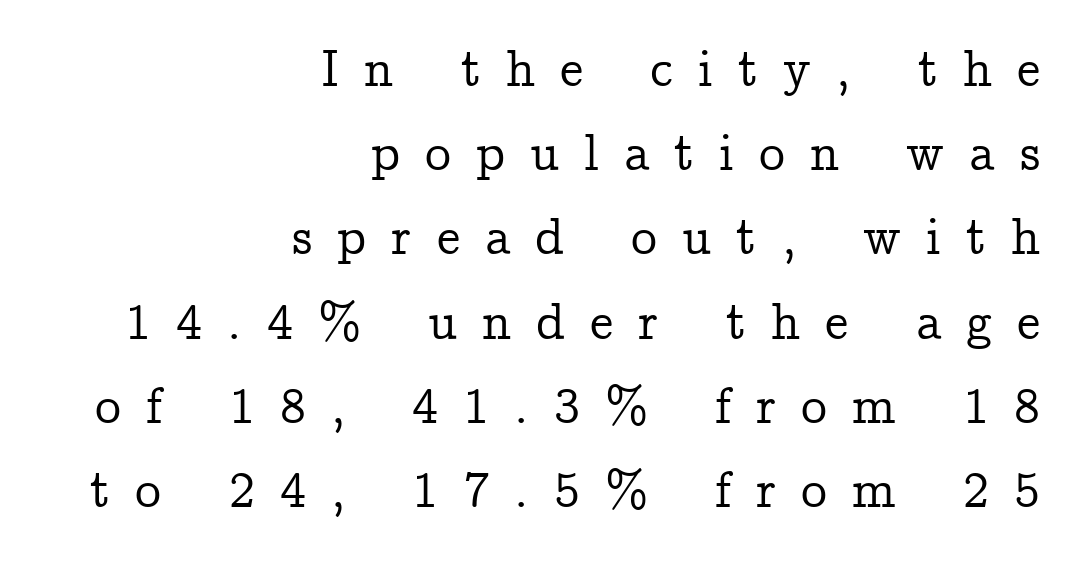
Do the characters align in a grid? No, the font is proportional. Unlike italic type, these characters show no tilt at all. Inter-character spacing is expanded well beyond the font's built-in metrics. If you drew a ruler down the right edge, every line would touch it.
